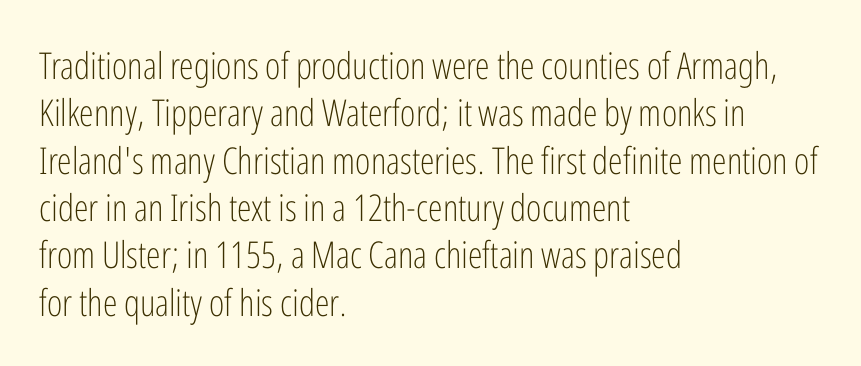
The image shows 37 px light, condensed sans-serif type, upright; set left-aligned, normal line spacing (1.28x), normal letter spacing, not underlined; low stroke contrast and a medium x-height.
